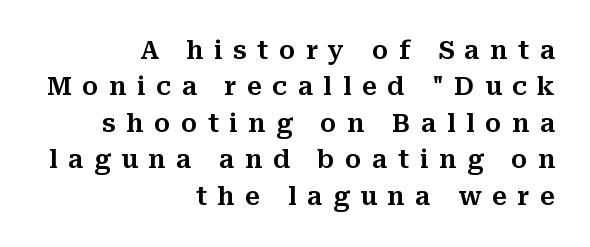
{"italic": "no", "underline": "no", "align": "right", "line_spacing": "normal", "line_spacing_ratio": 1.46, "letter_spacing": "wide", "letter_spacing_em": 0.42, "glyph_px": 25}
